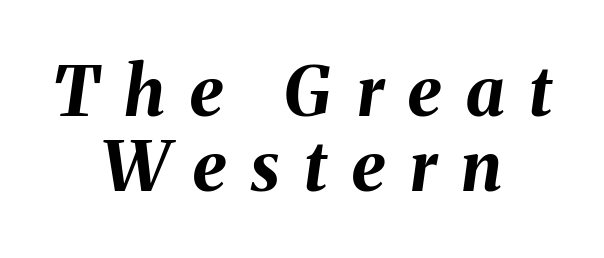
The image shows 69 px bold type, italic (leaning right); set centered, tight line spacing (1.08x), unusually wide letter spacing (+0.36 em), not underlined; medium stroke contrast and a medium x-height.
